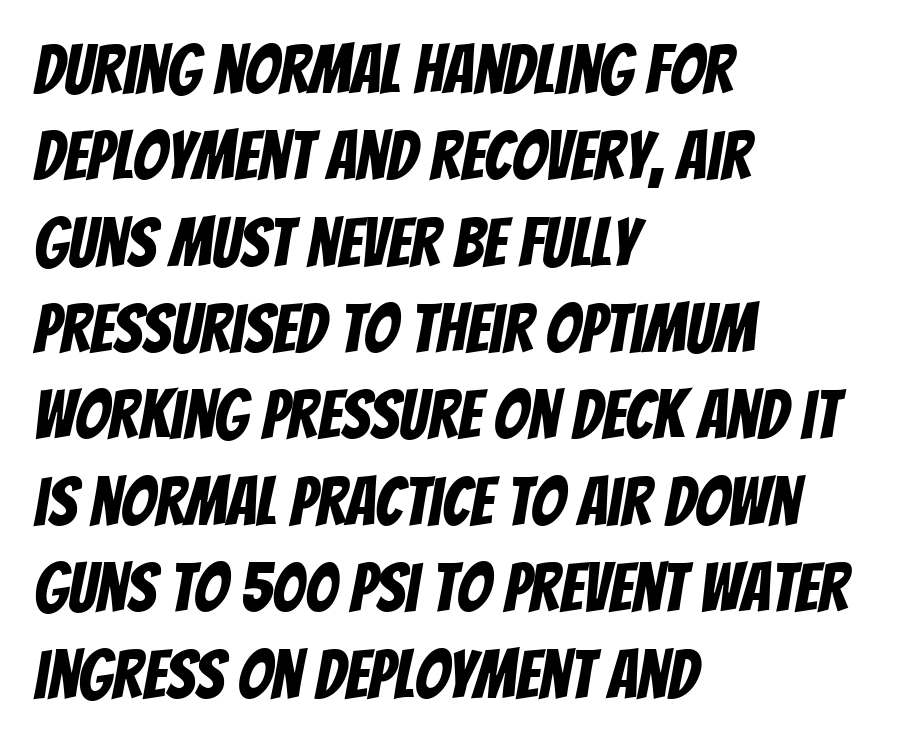
The designer left line spacing at the default. Lines of text with bare space underneath. Spacing verdict: proportional, widths tailored to each character. Visually the block forms a straight wall on the left and a jagged coastline on the right.
